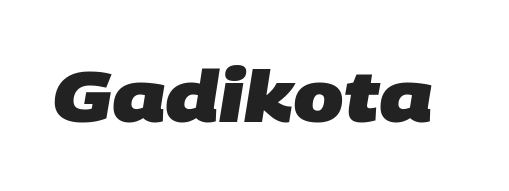
{"serif": "no", "bold": "yes", "weight": "heavy", "width": "normal", "stroke_contrast": "low", "x_height": "large", "monospaced": "no", "underline": "no", "letter_spacing": "normal", "letter_spacing_em": 0.0, "glyph_px": 72}
